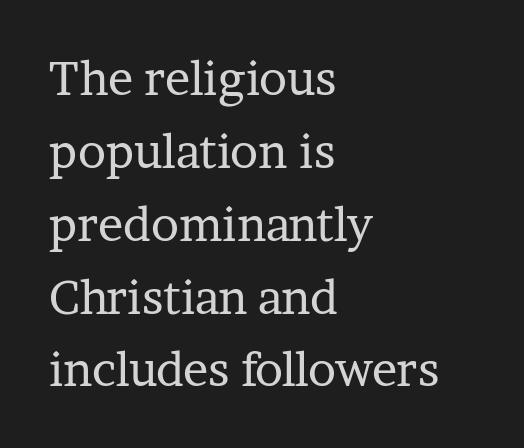
{"serif": "yes", "italic": "no", "bold": "no", "weight": "regular", "width": "normal", "stroke_contrast": "low", "x_height": "medium", "monospaced": "no", "underline": "no", "align": "left", "line_spacing": "normal", "line_spacing_ratio": 1.55, "letter_spacing": "normal", "letter_spacing_em": 0.0, "glyph_px": 47}
